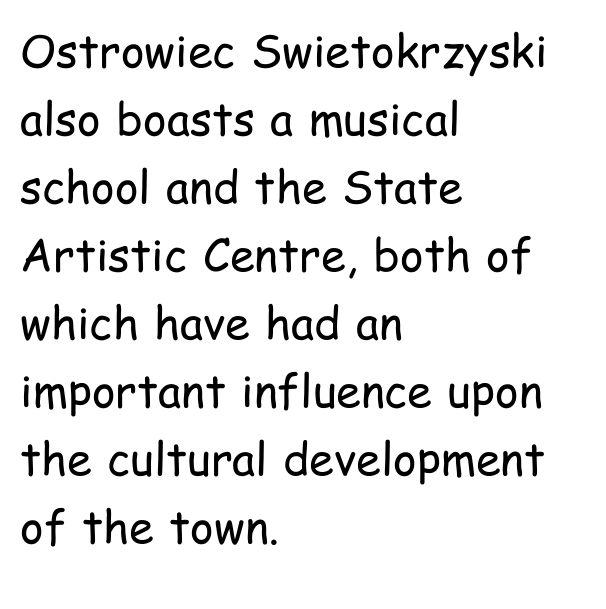
The typography opts for an upright posture over an oblique one. In terms of leading, this rendering sits right in the middle. Character widths vary here, with narrow letters taking less room than wide ones. Nothing unusual about the tracking: characters are spaced as the font intends. The rag falls on the right side of this text block.
